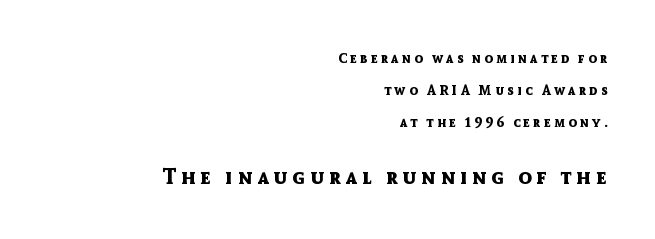
Q: Is the text bold? A: Yes.
Q: Is the text italic (slanted)? A: No, it is upright.
Q: Is the text underlined? A: No.
Q: How is the paragraph aligned? A: Right-aligned.
Q: Is the spacing between letters normal or unusually wide? A: Unusually wide.
Q: Is the spacing between lines tight, normal or loose? A: Loose.
Q: Which block of text is set in a larger size, the first (top) or the second (bottom)? A: The second (bottom) one.
